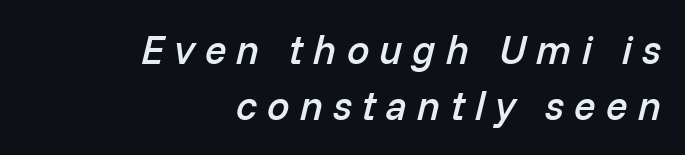
The image shows 40 px semibold type, italic (leaning right); set right-aligned, normal line spacing (1.41x), unusually wide letter spacing (+0.25 em), not underlined; low stroke contrast and a medium x-height.
